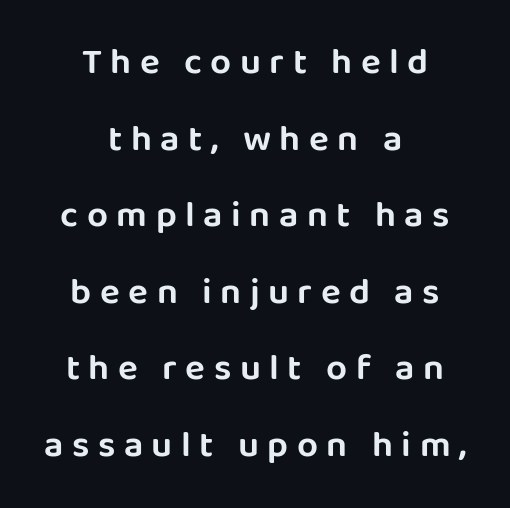
Q: Is the text italic (slanted)? A: No, it is upright.
Q: Is the typeface a serif or a sans-serif typeface? A: Sans-serif.
Q: Is the text underlined? A: No.
Q: How is the paragraph aligned? A: Centered.
Q: Is the spacing between letters normal or unusually wide? A: Unusually wide.
Q: Is the spacing between lines tight, normal or loose? A: Loose.
Q: Width (condensed, normal, or wide)? A: Normal.
Q: Stroke contrast? A: Low.
Q: x-height? A: Large.
Q: Monospaced? A: No.
